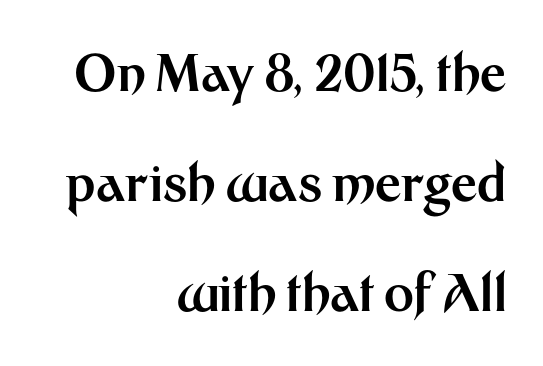
{"serif": "no", "italic": "no", "bold": "yes", "weight": "bold", "width": "normal", "stroke_contrast": "medium", "x_height": "medium", "monospaced": "no", "underline": "no", "align": "right", "line_spacing": "loose", "line_spacing_ratio": 2.16, "letter_spacing": "normal", "letter_spacing_em": 0.0, "glyph_px": 51}
